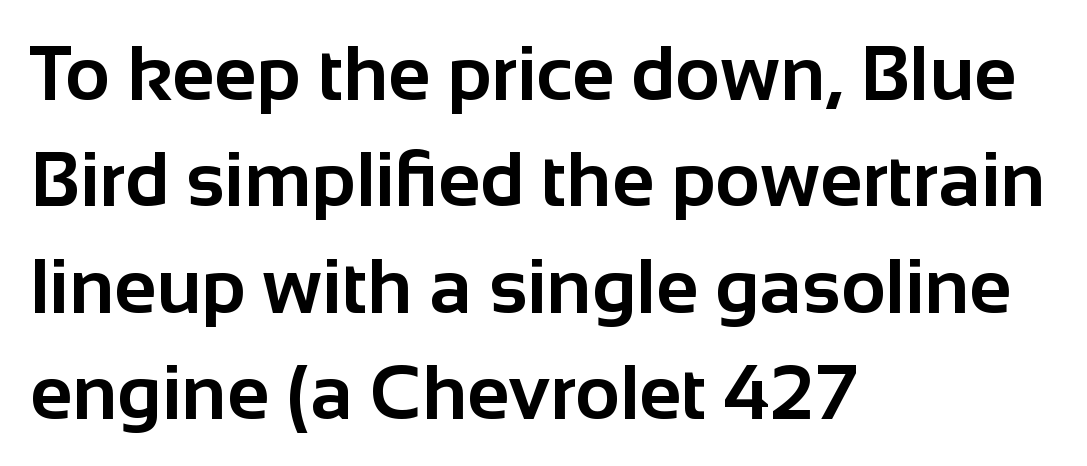
The lettering stays uniformly vertical, giving the passage a roman look. Anything drawn beneath the words? Only blank space. The rendering uses a bold face; every stroke is thick and dark. The rows are spaced the way most documents space them. Character widths vary here, with narrow letters taking less room than wide ones.
